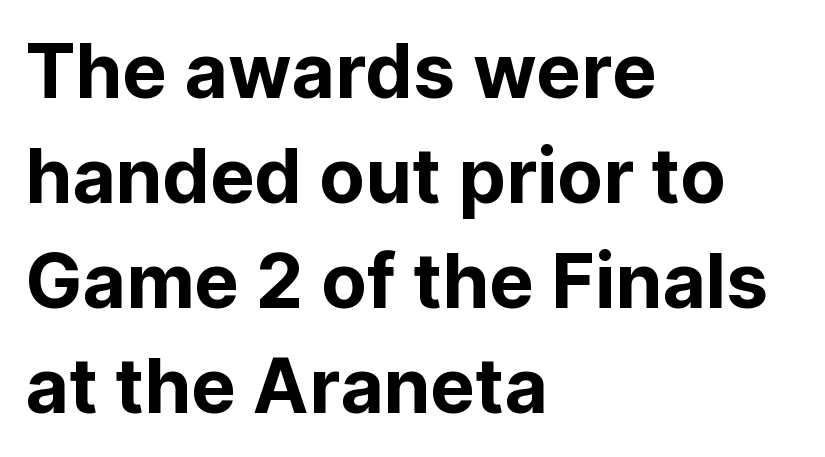
Q: Is the text italic (slanted)? A: No, it is upright.
Q: Is the typeface a serif or a sans-serif typeface? A: Sans-serif.
Q: Is the text underlined? A: No.
Q: How is the paragraph aligned? A: Left-aligned.
Q: Is the spacing between letters normal or unusually wide? A: Normal.
Q: Is the spacing between lines tight, normal or loose? A: Normal.
Q: Width (condensed, normal, or wide)? A: Normal.
Q: Stroke contrast? A: Low.
Q: x-height? A: Medium.
Q: Monospaced? A: No.
